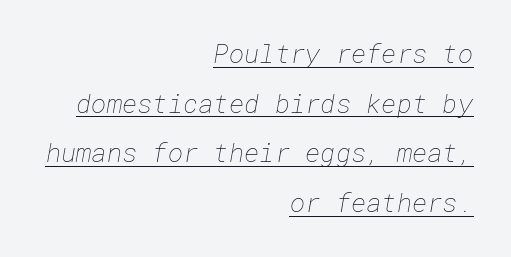
Beneath each row of characters lies a ruled line. The lines in this sample share a right terminus and differ only in where they begin. The font is comparable to plain body text, perhaps lighter. The horizontal fit of the characters is conventional and even. What's the leading like? Stretched, with rows far apart.
